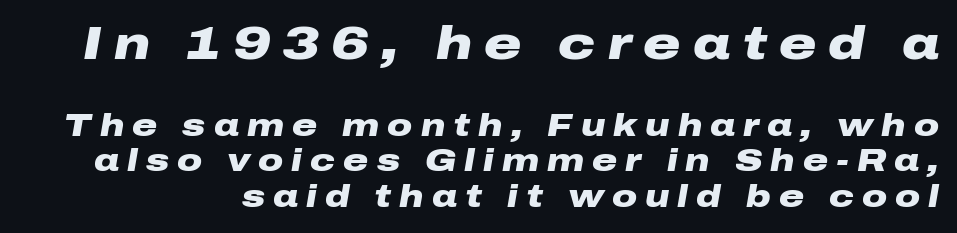
The image shows 46 px heavy, wide type, italic (leaning right); set tight line spacing (1.15x), unusually wide letter spacing (+0.26 em), not underlined; the first (top) block is 1.48x larger; low stroke contrast and a medium x-height.
